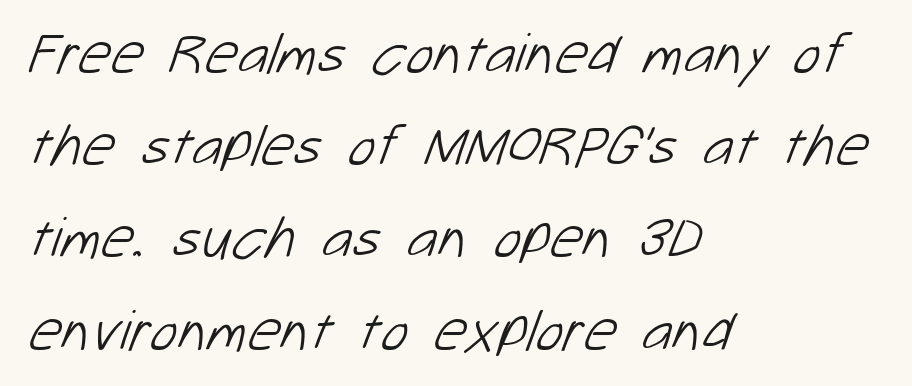
Q: Is the text bold? A: No.
Q: Is the typeface a serif or a sans-serif typeface? A: Sans-serif.
Q: Is the text underlined? A: No.
Q: How is the paragraph aligned? A: Left-aligned.
Q: Is the spacing between letters normal or unusually wide? A: Normal.
Q: Is the spacing between lines tight, normal or loose? A: Normal.
Q: Width (condensed, normal, or wide)? A: Normal.
Q: Stroke contrast? A: Low.
Q: x-height? A: Medium.
Q: Monospaced? A: No.
